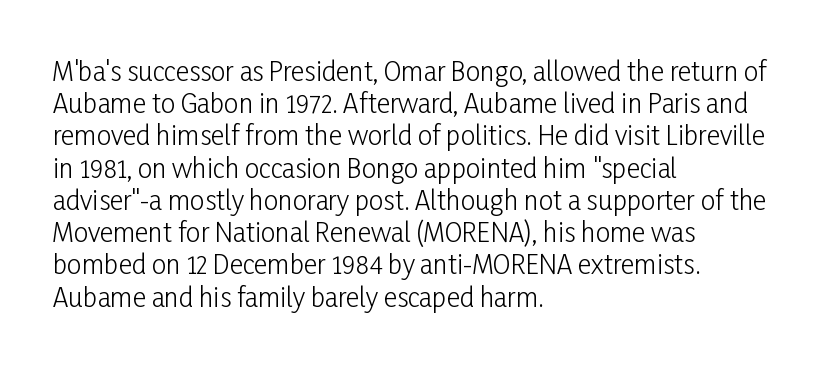
Q: Is the text bold? A: No.
Q: Is the text italic (slanted)? A: No, it is upright.
Q: Is the text underlined? A: No.
Q: How is the paragraph aligned? A: Left-aligned.
Q: Is the spacing between letters normal or unusually wide? A: Normal.
